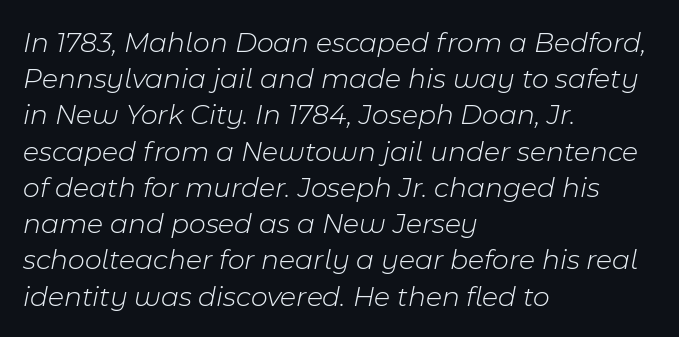
{"italic": "yes", "lean": "right", "slant_degrees": 11, "bold": "no", "weight": "light", "width": "normal", "stroke_contrast": "low", "x_height": "medium", "monospaced": "no", "underline": "no", "align": "left", "line_spacing": "normal", "line_spacing_ratio": 1.25, "letter_spacing": "normal", "letter_spacing_em": 0.0, "glyph_px": 29}
